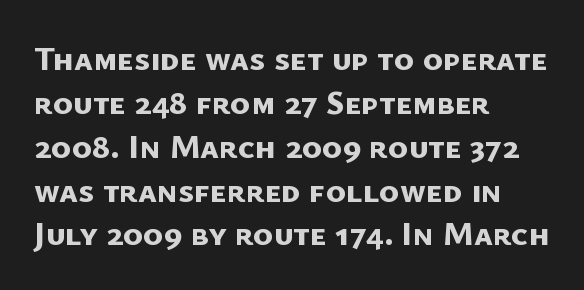
Q: Is the text bold? A: Yes.
Q: Is the typeface a serif or a sans-serif typeface? A: Sans-serif.
Q: Is the text underlined? A: No.
Q: How is the paragraph aligned? A: Left-aligned.
Q: Is the spacing between letters normal or unusually wide? A: Normal.
Q: Is the spacing between lines tight, normal or loose? A: Normal.
Q: Width (condensed, normal, or wide)? A: Normal.
Q: Stroke contrast? A: Low.
Q: x-height? A: Medium.
Q: Monospaced? A: No.
